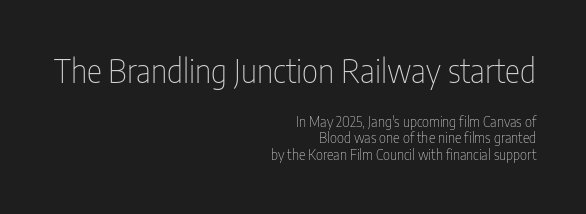
Q: Is the text bold? A: No.
Q: Is the text italic (slanted)? A: No, it is upright.
Q: Is the typeface a serif or a sans-serif typeface? A: Sans-serif.
Q: Is the text underlined? A: No.
Q: How is the paragraph aligned? A: Right-aligned.
Q: Is the spacing between letters normal or unusually wide? A: Normal.
Q: Is the spacing between lines tight, normal or loose? A: Tight.
Q: Which block of text is set in a larger size, the first (top) or the second (bottom)? A: The first (top) one.
Q: Width (condensed, normal, or wide)? A: Condensed.
Q: Stroke contrast? A: Low.
Q: x-height? A: Medium.
Q: Monospaced? A: No.
